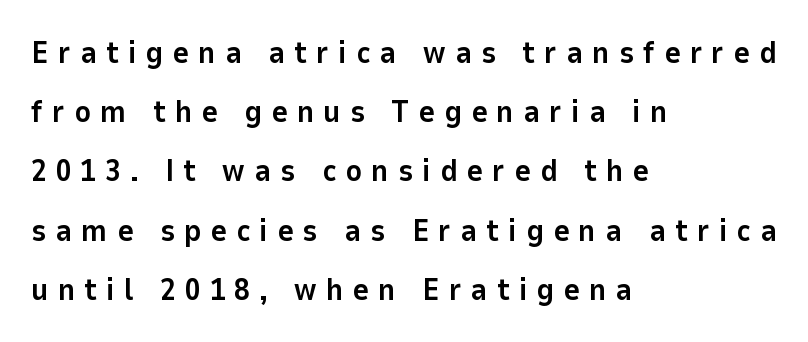
{"serif": "no", "italic": "no", "bold": "yes", "weight": "bold", "width": "normal", "stroke_contrast": "low", "x_height": "medium", "monospaced": "no", "underline": "no", "align": "left", "line_spacing": "loose", "line_spacing_ratio": 1.91, "letter_spacing": "wide", "letter_spacing_em": 0.3, "glyph_px": 31}
